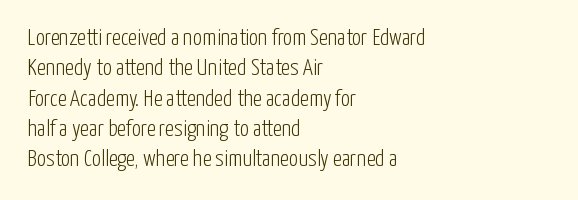
The space directly below the letters is spotless. Caption: standard tracking, unaltered. Vertically, the passage feels balanced, rows spaced as you'd expect. Does the lettering tilt? It doesn't — this is upright.
